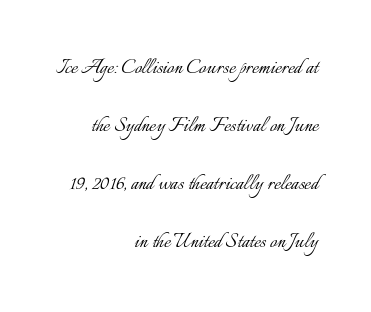
{"bold": "no", "underline": "no", "align": "right", "line_spacing": "loose", "line_spacing_ratio": 2.32, "letter_spacing": "normal", "letter_spacing_em": 0.0, "glyph_px": 25}
